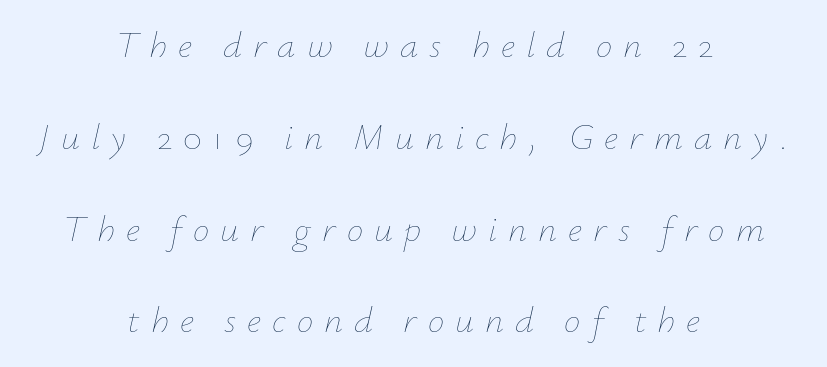
The gap between lines stays unmarked. Rows of type keep a wide berth in the vertical direction. The rag falls on both sides of this text block equally. Slant detected: the letters are inclined. Spacing verdict: proportional, widths tailored to each character.
